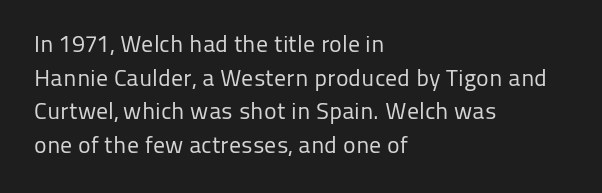
Q: Is the text bold? A: No.
Q: Is the text italic (slanted)? A: No, it is upright.
Q: Is the text underlined? A: No.
Q: How is the paragraph aligned? A: Left-aligned.
Q: Is the spacing between letters normal or unusually wide? A: Normal.
Q: Is the spacing between lines tight, normal or loose? A: Normal.
